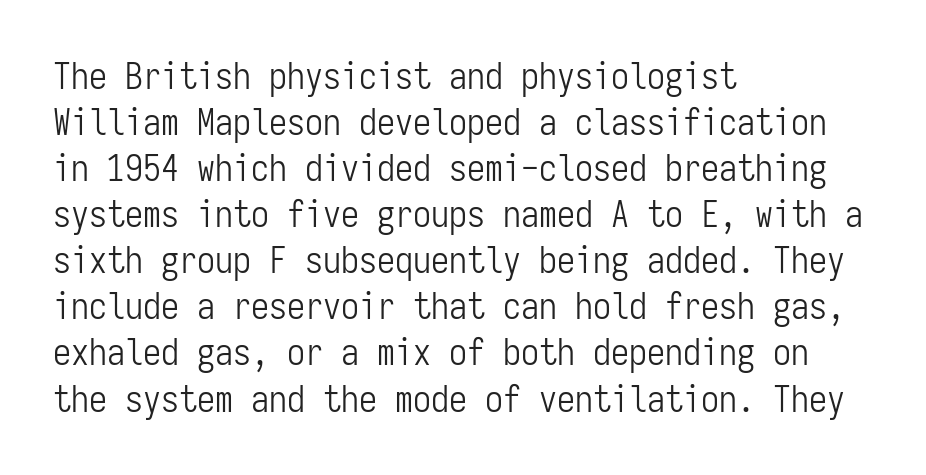
Q: Is the text bold? A: No.
Q: Is the text italic (slanted)? A: No, it is upright.
Q: Is the typeface a serif or a sans-serif typeface? A: Sans-serif.
Q: Is the text underlined? A: No.
Q: How is the paragraph aligned? A: Left-aligned.
Q: Is the spacing between letters normal or unusually wide? A: Normal.
Q: Is the spacing between lines tight, normal or loose? A: Normal.
Q: Width (condensed, normal, or wide)? A: Condensed.
Q: Stroke contrast? A: Low.
Q: x-height? A: Medium.
Q: Monospaced? A: Yes.
